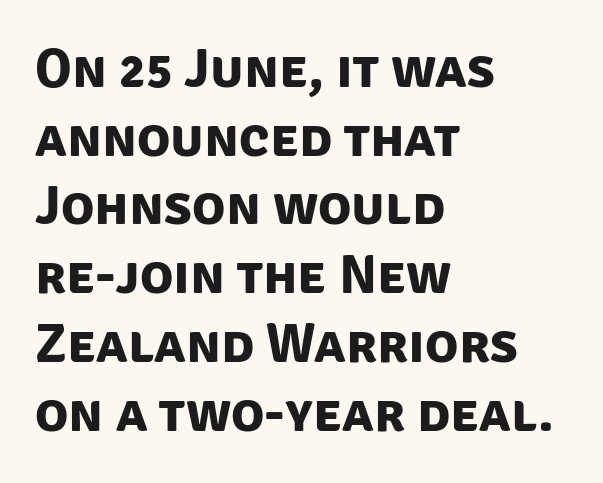
The image shows 55 px bold sans-serif type; set left-aligned, normal line spacing (1.25x), normal letter spacing, not underlined; low stroke contrast and a large x-height.
